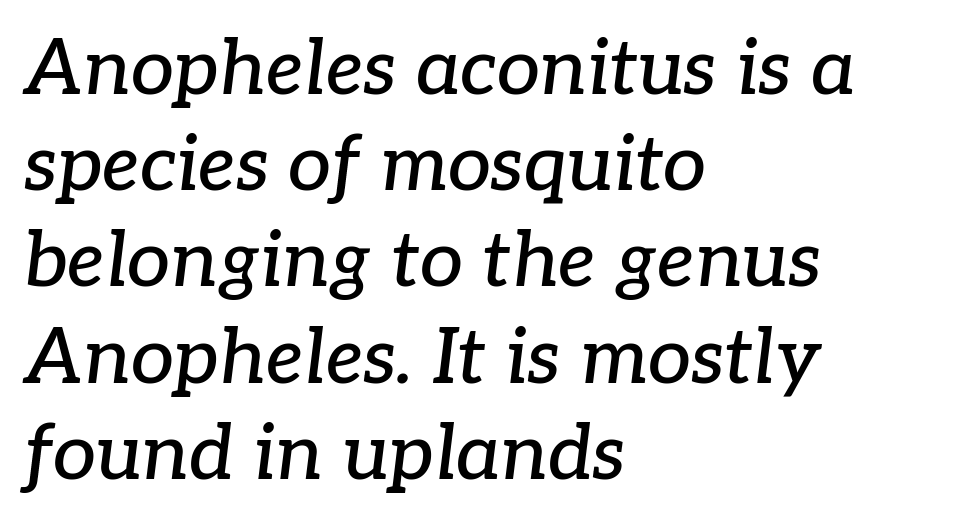
Varying glyph widths throughout — classic text-font behaviour. It's the slanting kind of type. Stroke terminals: seriffed. Letter spacing: default.
